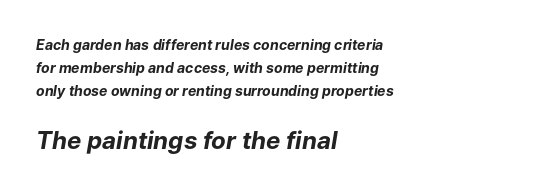
{"italic": "yes", "lean": "right", "slant_degrees": 9, "bold": "yes", "underline": "no", "align": "left", "line_spacing": "normal", "line_spacing_ratio": 1.66, "letter_spacing": "normal", "letter_spacing_em": 0.0, "larger_block": "second", "size_ratio": 1.71, "glyph_px": 24}
